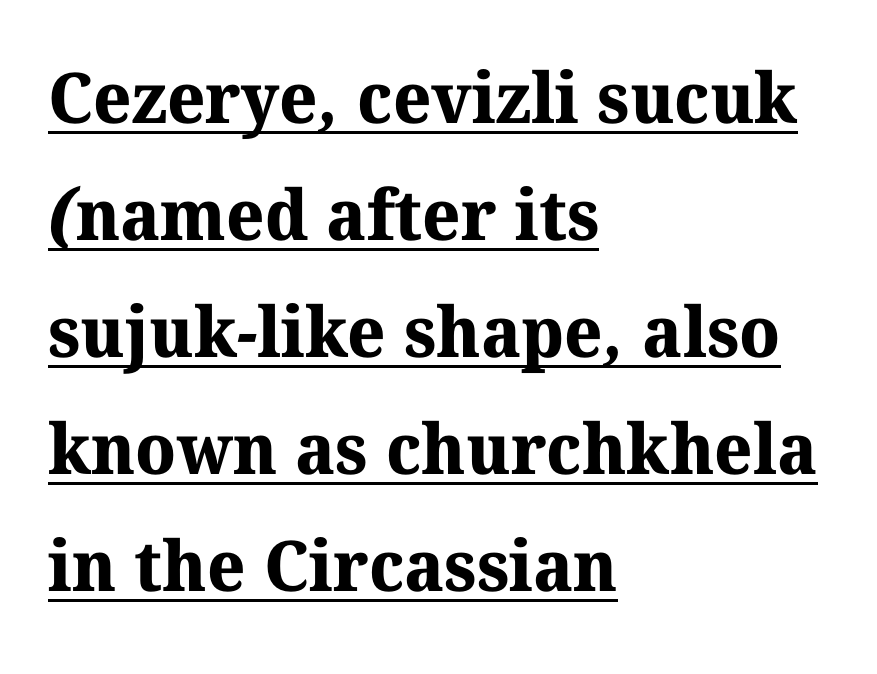
{"serif": "yes", "bold": "yes", "weight": "bold", "width": "normal", "stroke_contrast": "medium", "x_height": "medium", "monospaced": "no", "underline": "yes", "align": "left", "line_spacing": "normal", "line_spacing_ratio": 1.67, "letter_spacing": "normal", "letter_spacing_em": 0.0, "glyph_px": 70}
